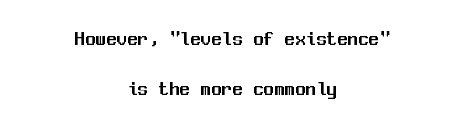
Q: Is the text italic (slanted)? A: No, it is upright.
Q: Is the text underlined? A: No.
Q: How is the paragraph aligned? A: Centered.
Q: Is the spacing between letters normal or unusually wide? A: Normal.
Q: Is the spacing between lines tight, normal or loose? A: Loose.
